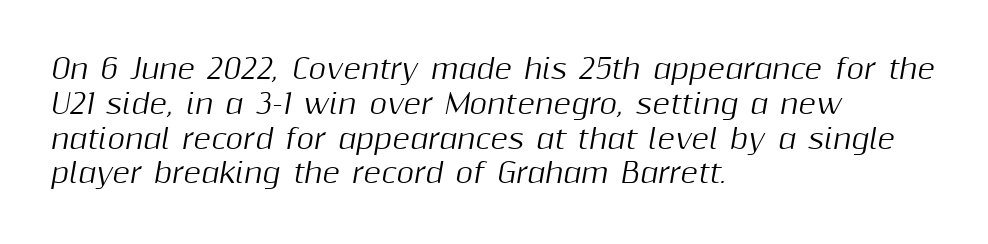
If you measured baseline to baseline, you'd find a middling distance. Yep, that's italic — everything's leaning. The ragged edge is on the right, which tells us the setting is flush left. The zone under the glyphs is completely vacant.
